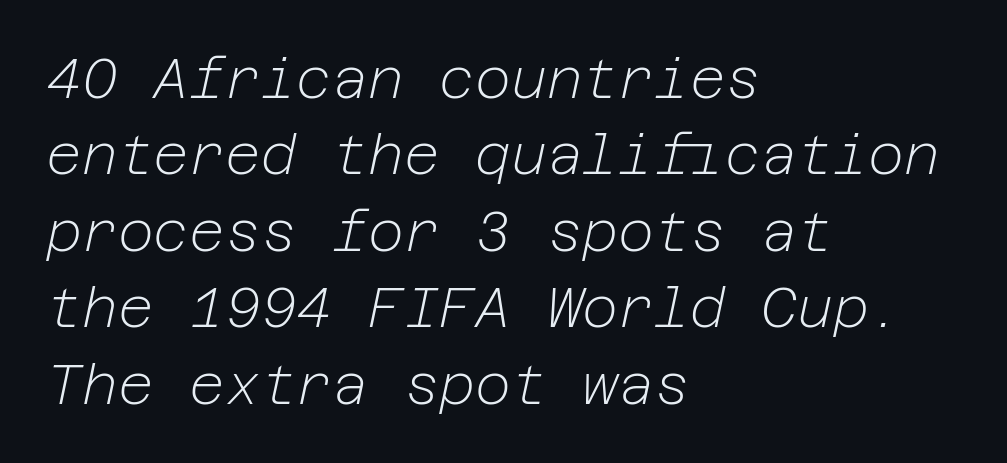
Q: Is the text bold? A: No.
Q: Is the text italic (slanted)? A: Yes, it leans right by about 12 degrees.
Q: Is the text underlined? A: No.
Q: How is the paragraph aligned? A: Left-aligned.
Q: Is the spacing between letters normal or unusually wide? A: Normal.
Q: Is the spacing between lines tight, normal or loose? A: Normal.
Q: Width (condensed, normal, or wide)? A: Normal.
Q: Stroke contrast? A: Low.
Q: x-height? A: Medium.
